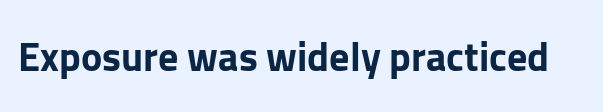
Q: Is the text bold? A: Yes.
Q: Is the text italic (slanted)? A: No, it is upright.
Q: Is the typeface a serif or a sans-serif typeface? A: Sans-serif.
Q: Is the text underlined? A: No.
Q: Is the spacing between letters normal or unusually wide? A: Normal.
Q: Width (condensed, normal, or wide)? A: Normal.
Q: Stroke contrast? A: Low.
Q: x-height? A: Medium.
Q: Monospaced? A: No.
